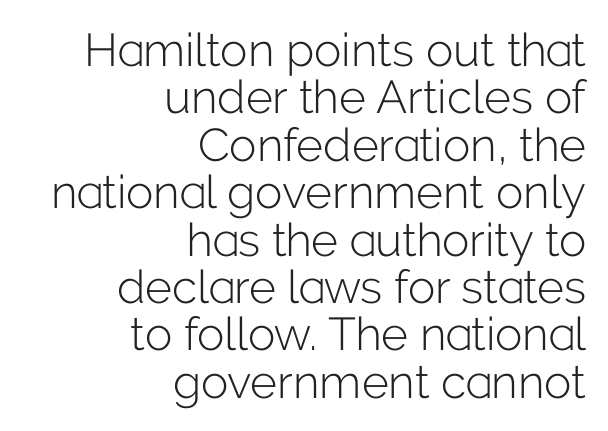
Q: Is the text bold? A: No.
Q: Is the text italic (slanted)? A: No, it is upright.
Q: Is the typeface a serif or a sans-serif typeface? A: Sans-serif.
Q: Is the text underlined? A: No.
Q: How is the paragraph aligned? A: Right-aligned.
Q: Is the spacing between letters normal or unusually wide? A: Normal.
Q: Is the spacing between lines tight, normal or loose? A: Tight.
Q: Width (condensed, normal, or wide)? A: Normal.
Q: Stroke contrast? A: Low.
Q: x-height? A: Medium.
Q: Monospaced? A: No.
